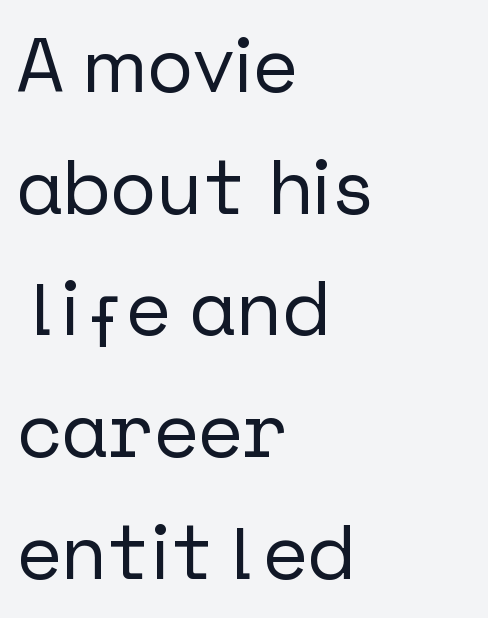
{"serif": "no", "italic": "no", "width": "normal", "stroke_contrast": "low", "x_height": "medium", "underline": "no", "align": "left", "line_spacing": "normal", "line_spacing_ratio": 1.58, "letter_spacing": "normal", "letter_spacing_em": 0.0, "glyph_px": 77}
